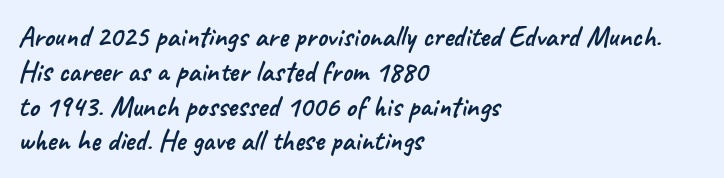
A bare baseline throughout the passage. Line starts are locked; line ends wander. Does extra space separate the letters? No, they use regular spacing. This sample uses a sans-serif face. A typesetter would call this proportional, since set widths differ per character.
